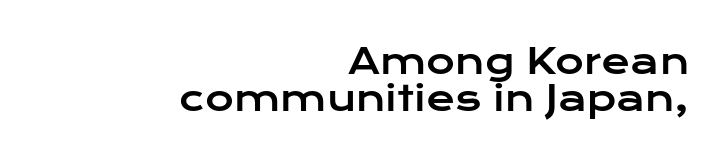
Descender tails drop into unmarked territory. Nope, no serifs anywhere on these letters. There is no visible air inserted between adjacent glyphs. The paragraph has a hard right edge and a soft left edge. A typesetter would call this leading minimal, almost set solid. Looks like regular typesetting: each glyph gets only the width it needs.
